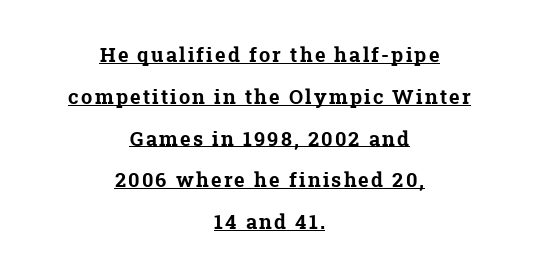
Q: Is the text bold? A: Yes.
Q: Is the text underlined? A: Yes.
Q: How is the paragraph aligned? A: Centered.
Q: Is the spacing between lines tight, normal or loose? A: Loose.
